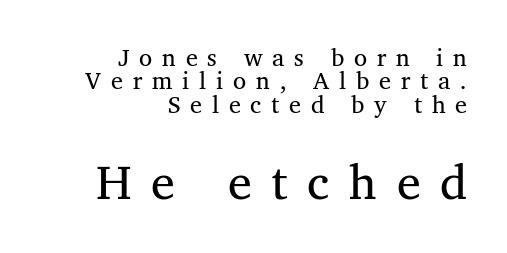
The weight tops out at a normal text grade. Beneath every word, the page is bare. You can tell it's not italic because the verticals are truly vertical. Whoever set this made the second block the dominant, larger element. Is the block centered? No — it sits flush against the right margin.
